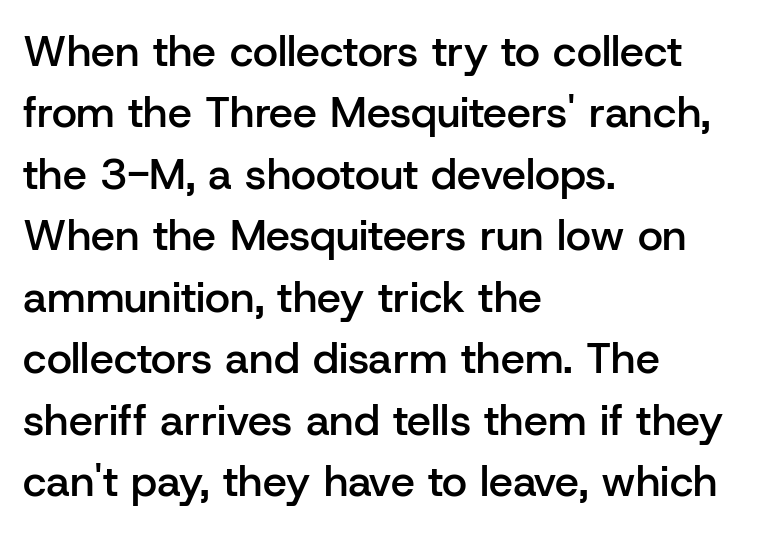
Unlike italic type, these characters show no tilt at all. Summary of vertical rhythm: regular, with standard interline spacing. Layout note: lines flush left. Honestly, the letter spacing is just normal — you wouldn't notice it. Decoration check: the copy has no underline.
